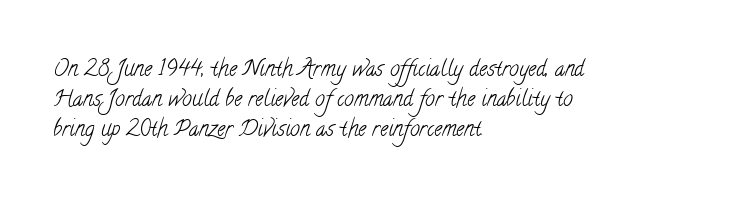
Observe the ordinary spacing: letters are neighbours, not strangers. Reading down the block, your eye returns to a fixed left position each line. Summary of weight: not heavy and not bold. Clear beneath every line of the passage. A normal amount of white space separates one row of letters from the next.
